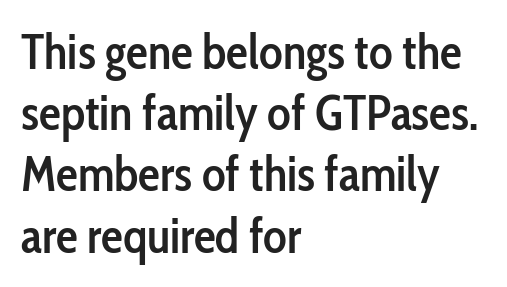
Q: Is the text bold? A: Semi-bold.
Q: Is the text italic (slanted)? A: No, it is upright.
Q: Is the typeface a serif or a sans-serif typeface? A: Sans-serif.
Q: Is the text underlined? A: No.
Q: How is the paragraph aligned? A: Left-aligned.
Q: Is the spacing between letters normal or unusually wide? A: Normal.
Q: Is the spacing between lines tight, normal or loose? A: Normal.
Q: Width (condensed, normal, or wide)? A: Condensed.
Q: Stroke contrast? A: Low.
Q: x-height? A: Medium.
Q: Monospaced? A: No.
